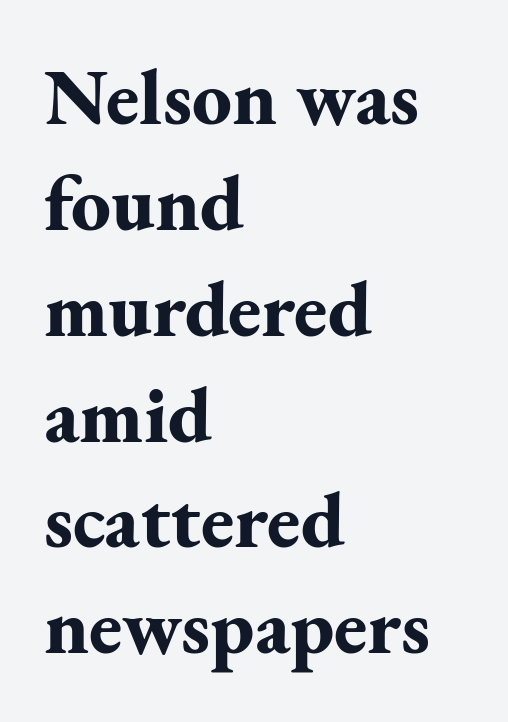
{"serif": "yes", "italic": "no", "bold": "yes", "weight": "bold", "width": "normal", "stroke_contrast": "medium", "x_height": "small", "monospaced": "no", "underline": "no", "align": "left", "line_spacing": "normal", "line_spacing_ratio": 1.34, "letter_spacing": "normal", "letter_spacing_em": 0.0, "glyph_px": 79}
